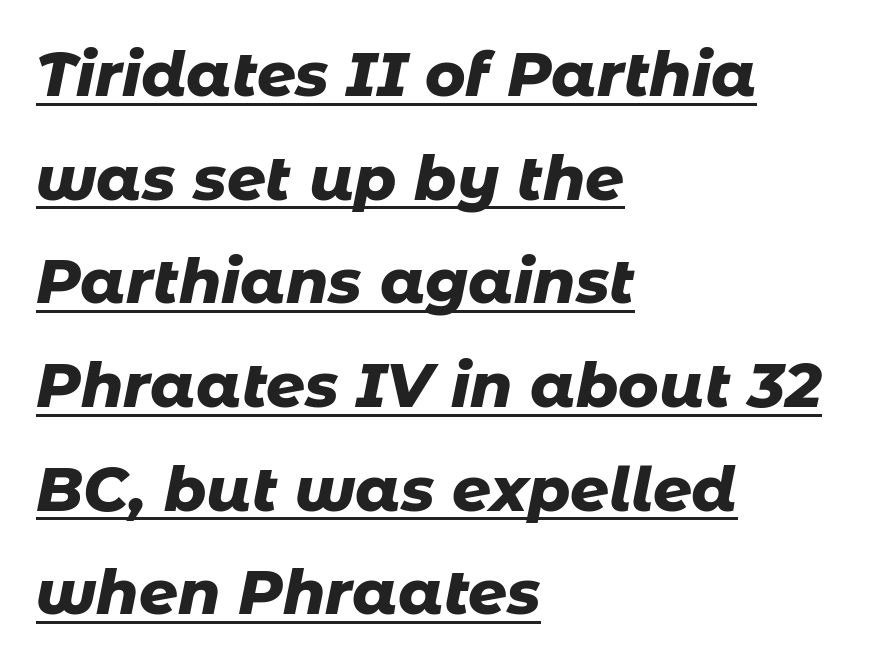
Here the glyphs are tracked normally, forming tight word shapes. Whoever set this chose a conventional vertical rhythm. A student would call this left alignment; a typographer would say flush left, rag right. Do the characters align in a grid? No, the font is proportional.
